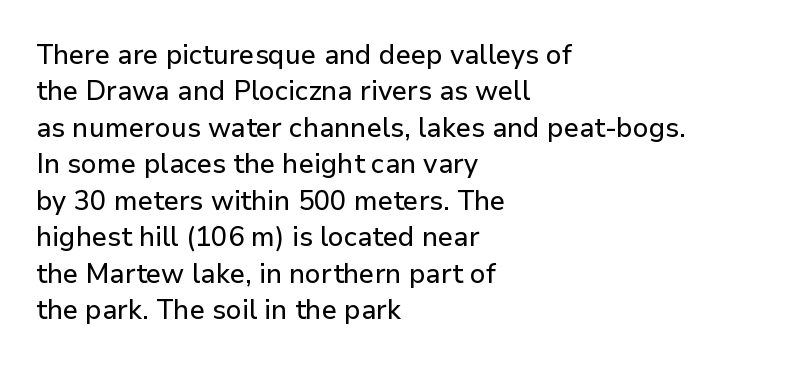
The image shows 27 px text type, upright; set left-aligned, normal line spacing (1.35x), normal letter spacing, not underlined.
